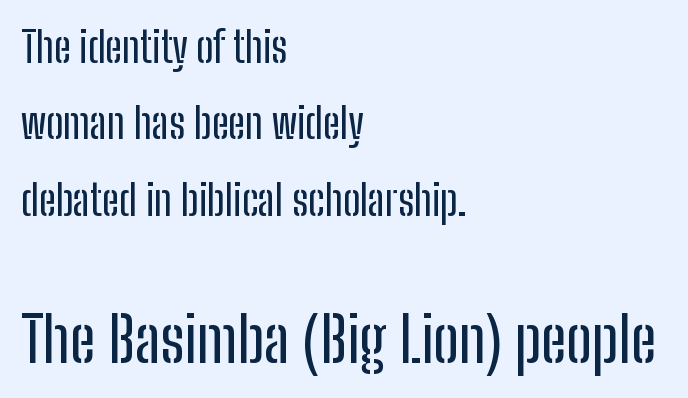
Note: no serifs on the glyphs. No word sits above an underline. The face used here is proportionally spaced, like ordinary book or web type. Nope, not italic — everything's standing straight.
